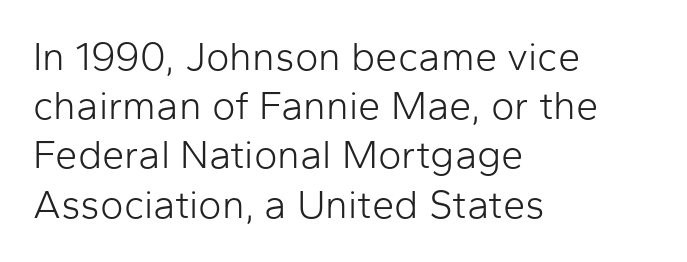
{"serif": "no", "italic": "no", "bold": "no", "weight": "light", "width": "normal", "stroke_contrast": "low", "x_height": "medium", "monospaced": "no", "underline": "no", "align": "left", "line_spacing_ratio": 1.23, "letter_spacing": "normal", "letter_spacing_em": 0.0, "glyph_px": 40}
